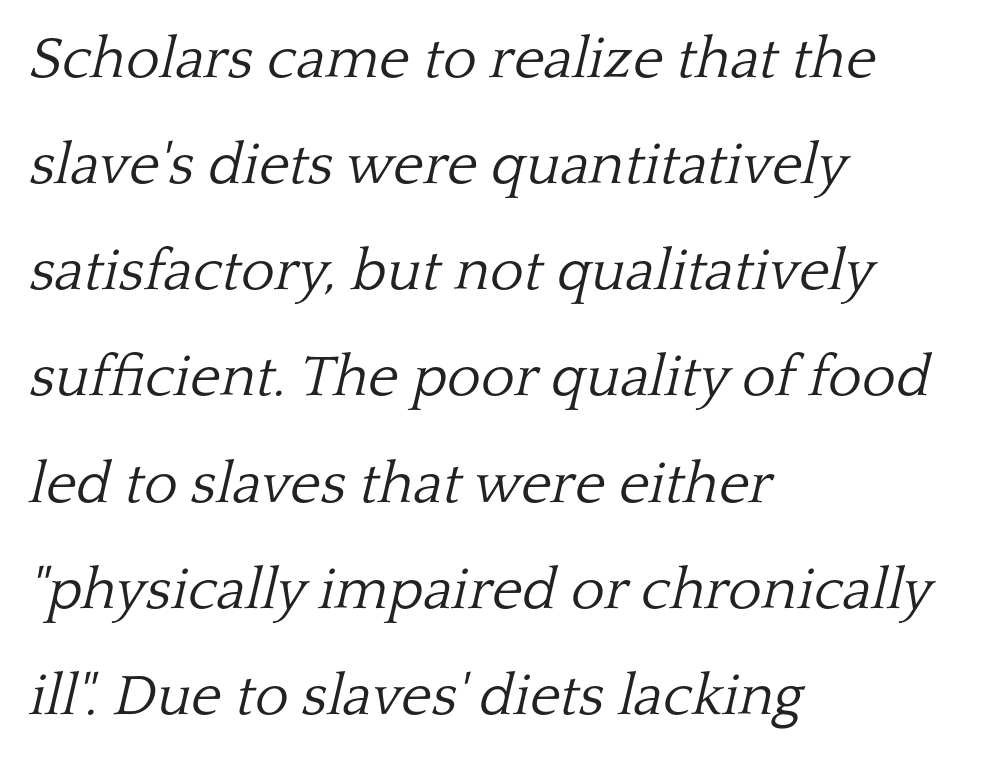
{"serif": "yes", "italic": "yes", "lean": "right", "slant_degrees": 13, "bold": "no", "weight": "light", "width": "normal", "stroke_contrast": "low", "x_height": "medium", "monospaced": "no", "underline": "no", "align": "left", "line_spacing_ratio": 1.83, "letter_spacing": "normal", "letter_spacing_em": 0.0, "glyph_px": 58}
